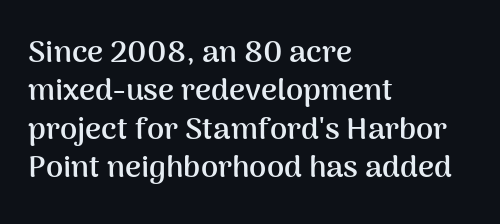
{"serif": "no", "italic": "no", "bold": "yes", "weight": "semibold", "width": "normal", "stroke_contrast": "medium", "x_height": "medium", "monospaced": "no", "underline": "no", "align": "left", "line_spacing_ratio": 1.24, "letter_spacing": "normal", "letter_spacing_em": 0.0, "glyph_px": 31}
